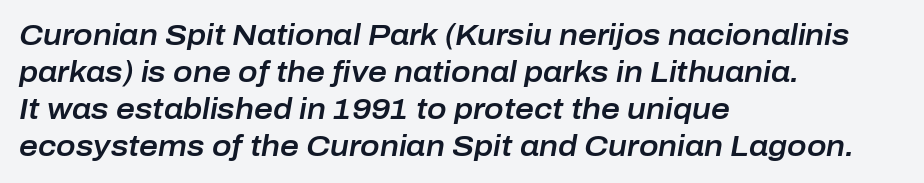
Q: Is the text italic (slanted)? A: Yes, it leans right by about 10 degrees.
Q: Is the text underlined? A: No.
Q: How is the paragraph aligned? A: Left-aligned.
Q: Is the spacing between letters normal or unusually wide? A: Normal.
Q: Is the spacing between lines tight, normal or loose? A: Normal.
Q: Width (condensed, normal, or wide)? A: Normal.
Q: Stroke contrast? A: Low.
Q: x-height? A: Medium.
Q: Monospaced? A: No.
